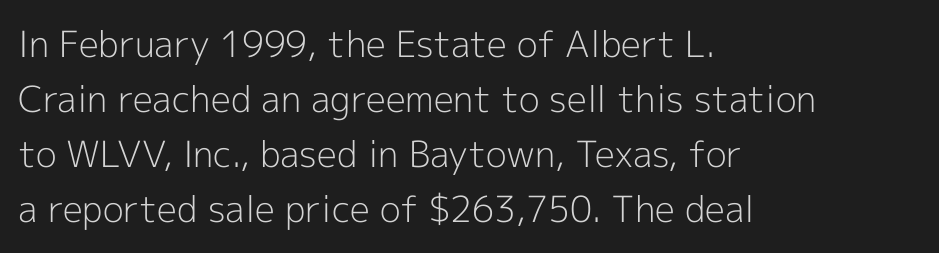
{"serif": "no", "italic": "no", "bold": "no", "weight": "light", "width": "normal", "x_height": "medium", "monospaced": "no", "underline": "no", "align": "left", "line_spacing": "normal", "line_spacing_ratio": 1.53, "letter_spacing": "normal", "letter_spacing_em": 0.0, "glyph_px": 36}
